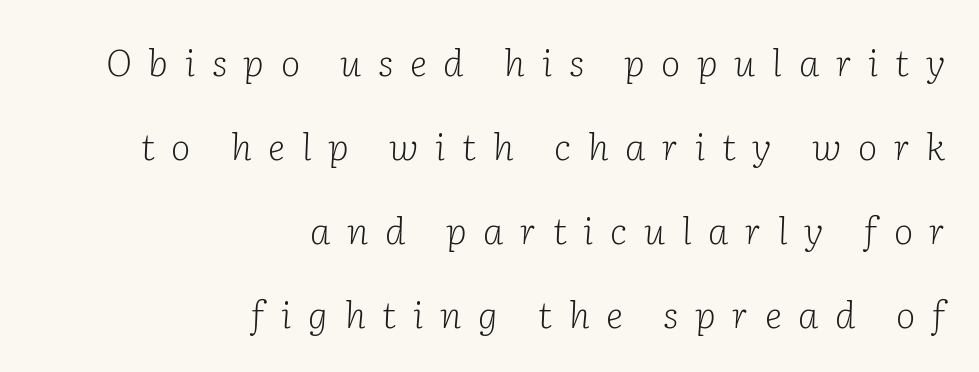
Q: Is the text bold? A: No.
Q: Is the text italic (slanted)? A: Yes, it leans right by about 2 degrees.
Q: Is the typeface a serif or a sans-serif typeface? A: Serif.
Q: Is the text underlined? A: No.
Q: How is the paragraph aligned? A: Right-aligned.
Q: Is the spacing between letters normal or unusually wide? A: Unusually wide.
Q: Is the spacing between lines tight, normal or loose? A: Loose.
Q: Width (condensed, normal, or wide)? A: Normal.
Q: Stroke contrast? A: Low.
Q: x-height? A: Medium.
Q: Monospaced? A: No.
